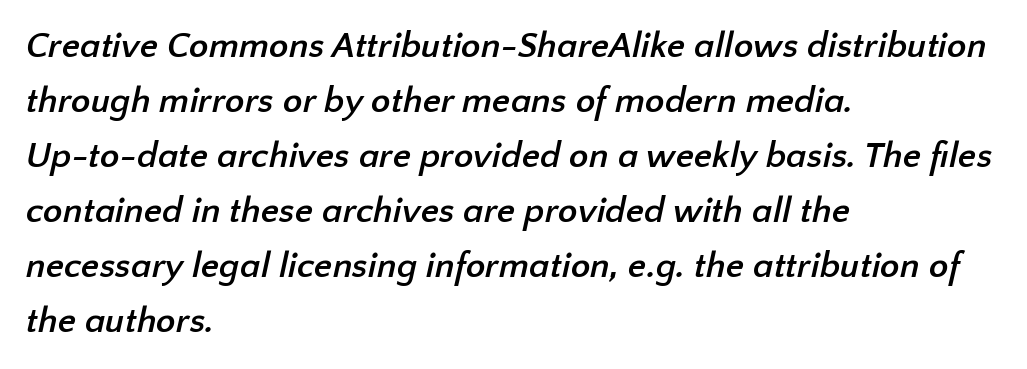
Q: Is the text bold? A: Yes.
Q: Is the typeface a serif or a sans-serif typeface? A: Sans-serif.
Q: Is the text underlined? A: No.
Q: How is the paragraph aligned? A: Left-aligned.
Q: Is the spacing between letters normal or unusually wide? A: Normal.
Q: Is the spacing between lines tight, normal or loose? A: Normal.
Q: Width (condensed, normal, or wide)? A: Normal.
Q: Stroke contrast? A: Low.
Q: x-height? A: Medium.
Q: Monospaced? A: No.
